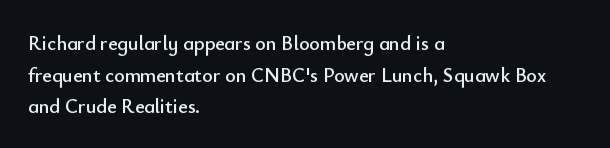
The image shows 20 px text type, upright; set left-aligned, normal line spacing (1.58x), normal letter spacing, not underlined.
